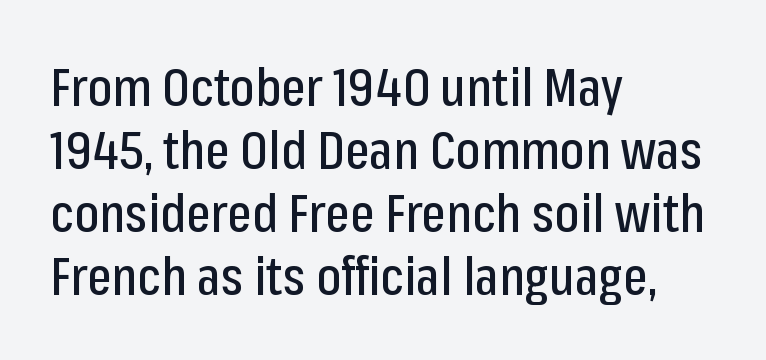
Descenders are the only things crossing below the line. Posture: upright roman. Alignment: flush left. Nope, no serifs anywhere on these letters.
